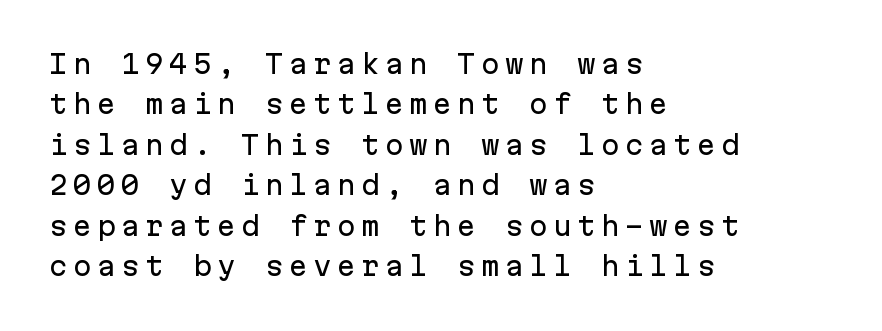
The lines are quadded left. This rendering features lettering with no underline. Baseline-to-baseline distance is the conventional proportion of letter height. The letters stand straight up with perfectly vertical stems. Each word looks stretched out because of the extra space between its letters.
